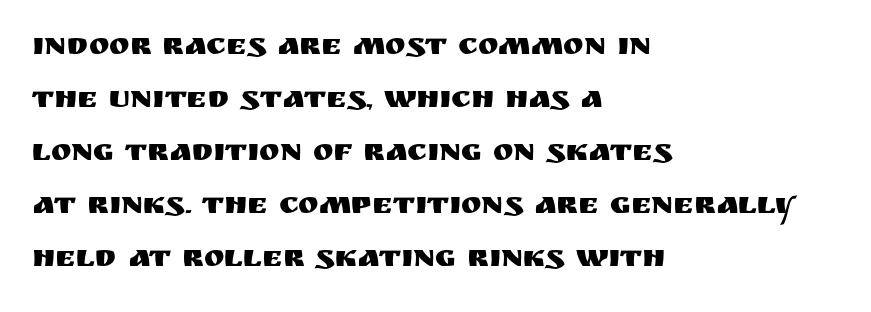
The image shows 31 px sans-serif type, upright; set left-aligned, line spacing 1.71x, normal letter spacing, not underlined; medium stroke contrast and a large x-height.
